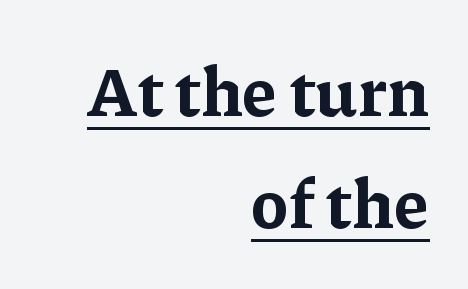
{"serif": "yes", "italic": "no", "bold": "yes", "weight": "bold", "width": "normal", "stroke_contrast": "low", "x_height": "medium", "monospaced": "no", "underline": "yes", "align": "right", "line_spacing": "normal", "line_spacing_ratio": 1.62, "letter_spacing": "normal", "letter_spacing_em": 0.0, "glyph_px": 69}
